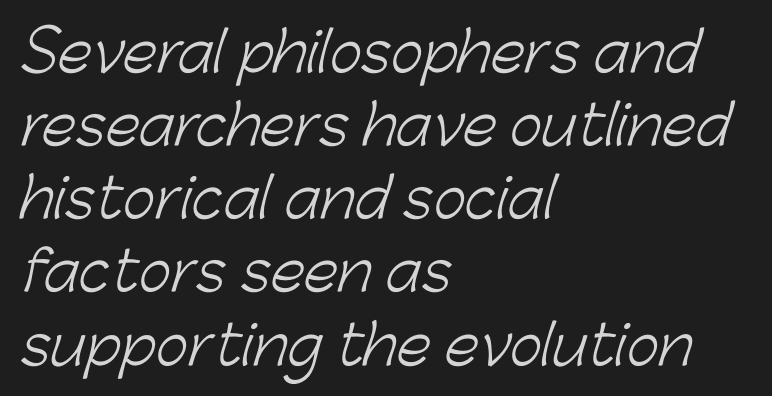
Q: Is the text bold? A: No.
Q: Is the typeface a serif or a sans-serif typeface? A: Sans-serif.
Q: Is the text underlined? A: No.
Q: How is the paragraph aligned? A: Left-aligned.
Q: Is the spacing between letters normal or unusually wide? A: Normal.
Q: Is the spacing between lines tight, normal or loose? A: Normal.
Q: Width (condensed, normal, or wide)? A: Normal.
Q: Stroke contrast? A: Low.
Q: x-height? A: Medium.
Q: Monospaced? A: No.
